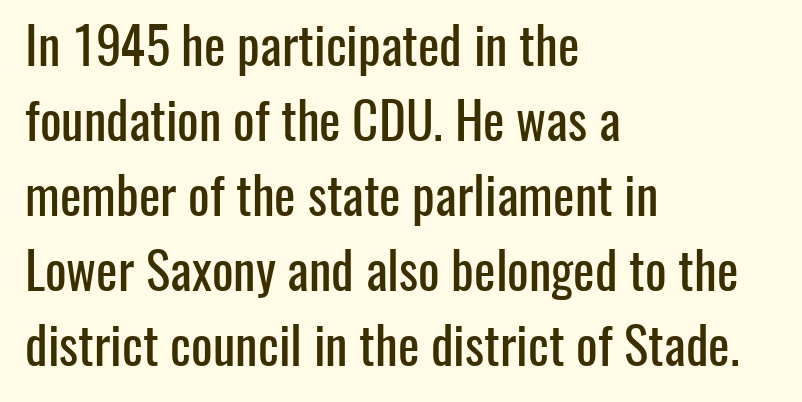
{"serif": "no", "italic": "no", "width": "condensed", "stroke_contrast": "low", "x_height": "medium", "monospaced": "no", "underline": "no", "align": "left", "line_spacing": "normal", "line_spacing_ratio": 1.47, "letter_spacing": "normal", "letter_spacing_em": 0.0, "glyph_px": 51}
